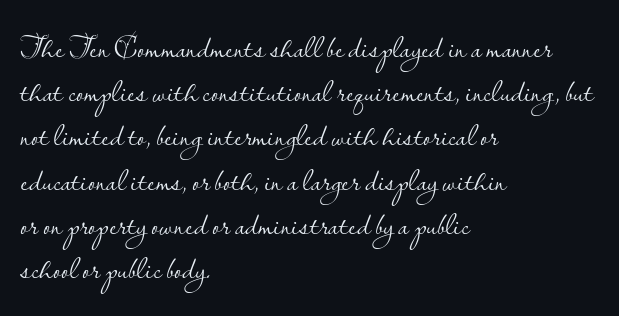
{"serif": "no", "bold": "no", "weight": "light", "width": "normal", "stroke_contrast": "low", "x_height": "small", "monospaced": "no", "underline": "no", "align": "left", "line_spacing": "normal", "line_spacing_ratio": 1.34, "letter_spacing": "normal", "letter_spacing_em": 0.0, "glyph_px": 33}
